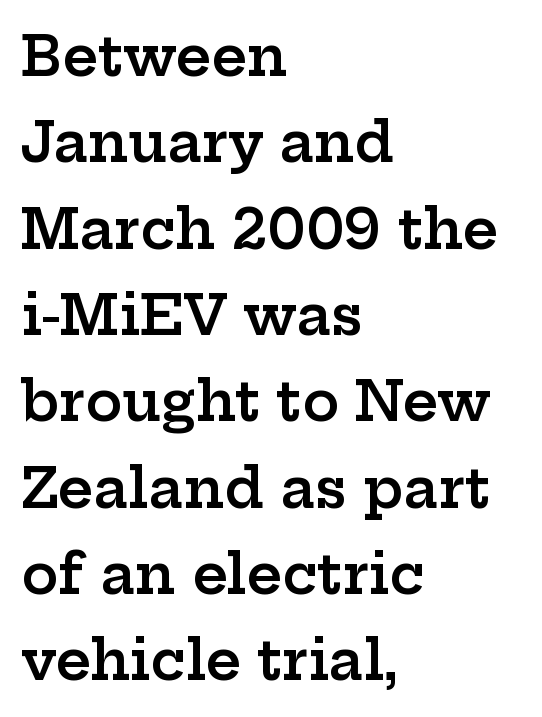
The image shows 55 px semibold, wide serif type, upright; set left-aligned, normal line spacing (1.57x), normal letter spacing, not underlined; low stroke contrast and a medium x-height.
